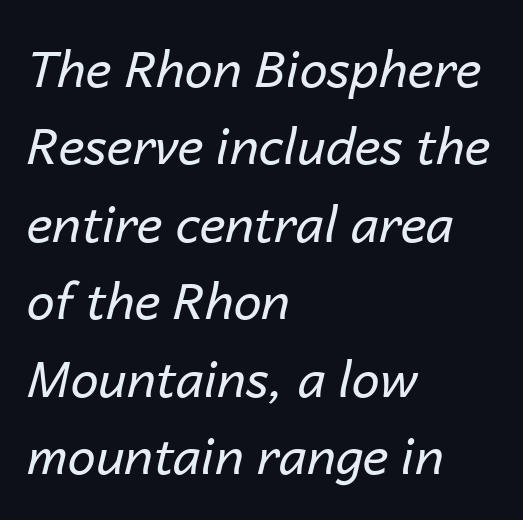
Think of a printed novel: that variable character pitch is what you see here. Unmarked baselines from the first word to the last. The typeface has the unassuming heft of standard copy or less. The passage shown stacks its lines at a standard gap. Compared with ordinary roman type, these characters are visibly tilted. Letter spacing: default.
